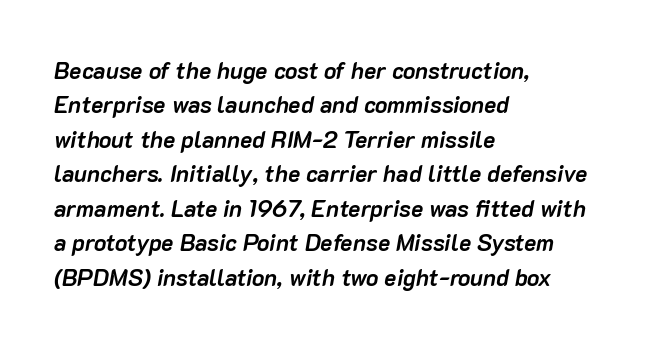
{"italic": "yes", "lean": "right", "slant_degrees": 10, "bold": "yes", "underline": "no", "align": "left", "line_spacing": "normal", "line_spacing_ratio": 1.5, "letter_spacing": "normal", "letter_spacing_em": 0.0, "glyph_px": 23}
